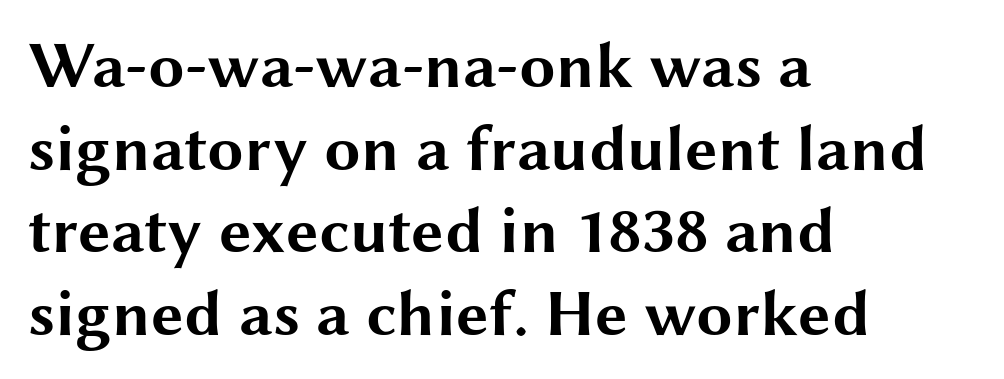
{"serif": "no", "italic": "no", "bold": "yes", "weight": "bold", "width": "wide", "stroke_contrast": "medium", "x_height": "medium", "monospaced": "no", "underline": "no", "align": "left", "line_spacing": "normal", "line_spacing_ratio": 1.27, "letter_spacing": "normal", "letter_spacing_em": 0.0, "glyph_px": 65}
